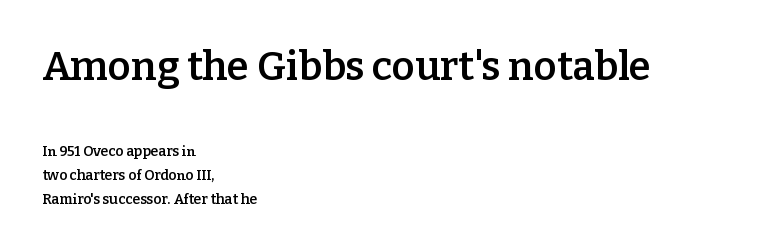
Q: Is the text bold? A: Semi-bold.
Q: Is the text italic (slanted)? A: No, it is upright.
Q: Is the typeface a serif or a sans-serif typeface? A: Serif.
Q: Is the text underlined? A: No.
Q: How is the paragraph aligned? A: Left-aligned.
Q: Is the spacing between letters normal or unusually wide? A: Normal.
Q: Is the spacing between lines tight, normal or loose? A: Normal.
Q: Which block of text is set in a larger size, the first (top) or the second (bottom)? A: The first (top) one.
Q: Width (condensed, normal, or wide)? A: Normal.
Q: Stroke contrast? A: Low.
Q: x-height? A: Medium.
Q: Monospaced? A: No.
